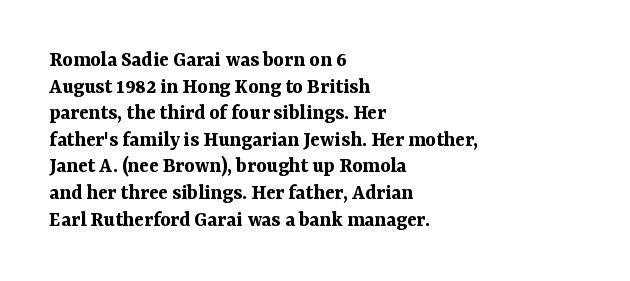
Q: Is the text bold? A: Yes.
Q: Is the text italic (slanted)? A: No, it is upright.
Q: Is the text underlined? A: No.
Q: How is the paragraph aligned? A: Left-aligned.
Q: Is the spacing between letters normal or unusually wide? A: Normal.
